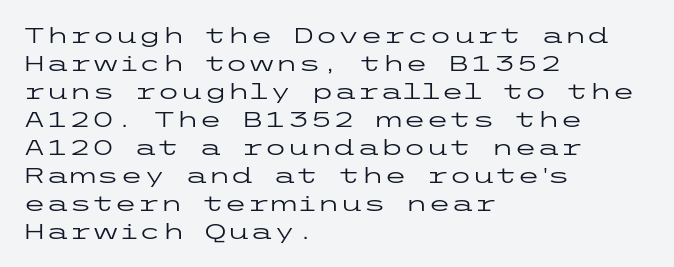
The image shows 21 px text type, upright; set left-aligned, normal line spacing (1.33x), normal letter spacing, not underlined.
